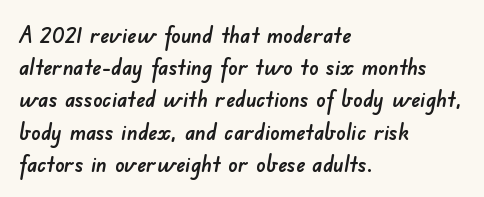
{"underline": "no", "align": "left", "line_spacing": "normal", "line_spacing_ratio": 1.4, "letter_spacing": "normal", "letter_spacing_em": 0.0, "glyph_px": 23}
